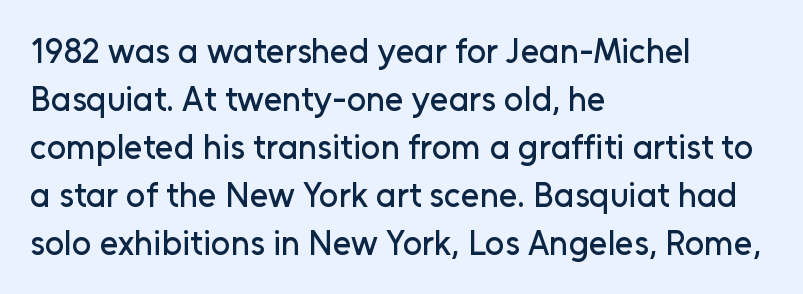
Q: Is the text italic (slanted)? A: No, it is upright.
Q: Is the typeface a serif or a sans-serif typeface? A: Sans-serif.
Q: Is the text underlined? A: No.
Q: How is the paragraph aligned? A: Left-aligned.
Q: Is the spacing between letters normal or unusually wide? A: Normal.
Q: Is the spacing between lines tight, normal or loose? A: Normal.
Q: Width (condensed, normal, or wide)? A: Normal.
Q: Stroke contrast? A: Low.
Q: x-height? A: Medium.
Q: Monospaced? A: No.
